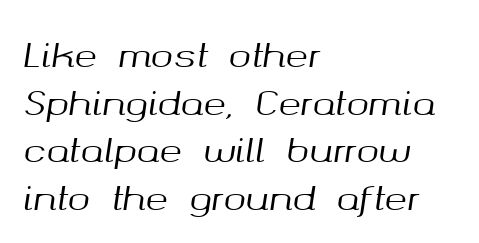
Q: Is the text italic (slanted)? A: Yes, it leans right by about 8 degrees.
Q: Is the text underlined? A: No.
Q: How is the paragraph aligned? A: Left-aligned.
Q: Is the spacing between letters normal or unusually wide? A: Normal.
Q: Is the spacing between lines tight, normal or loose? A: Normal.
Q: Width (condensed, normal, or wide)? A: Normal.
Q: Stroke contrast? A: Medium.
Q: x-height? A: Medium.
Q: Monospaced? A: No.
